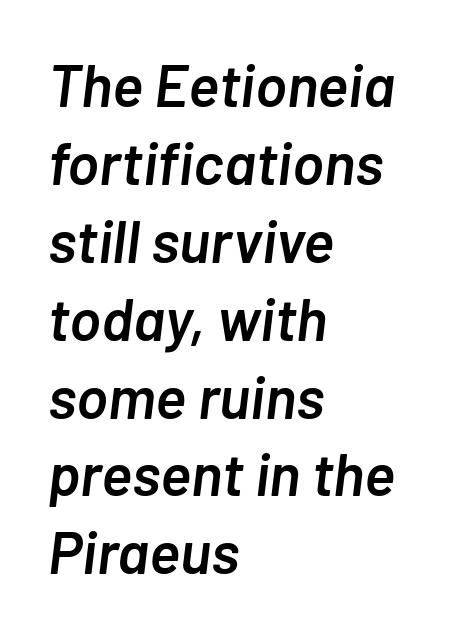
{"italic": "yes", "lean": "right", "slant_degrees": 7, "bold": "semi", "weight": "semibold", "width": "normal", "stroke_contrast": "low", "x_height": "medium", "monospaced": "no", "underline": "no", "align": "left", "line_spacing": "normal", "line_spacing_ratio": 1.32, "letter_spacing": "normal", "letter_spacing_em": 0.0, "glyph_px": 59}
